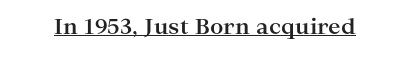
Emphasis is given by a line drawn under the lettering. Weight: bold. Honestly, the letter spacing is just normal — you wouldn't notice it. Is there any slant? The stems are plumb.
